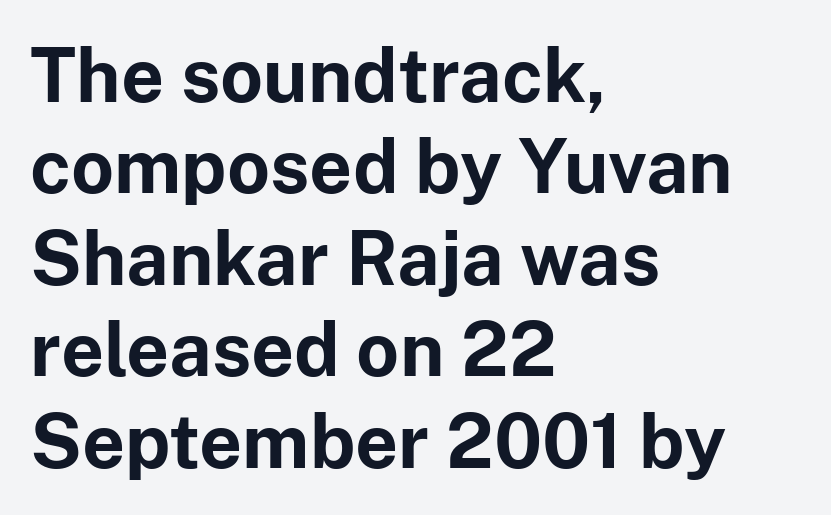
The image shows 75 px bold sans-serif type, upright; set left-aligned, line spacing 1.22x, normal letter spacing, not underlined; low stroke contrast and a medium x-height.
